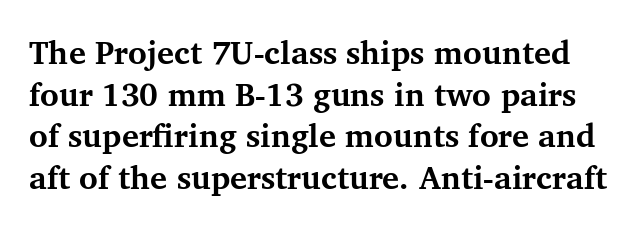
The image shows 32 px bold serif type, upright; set normal line spacing (1.3x), normal letter spacing, not underlined; medium stroke contrast and a medium x-height.
